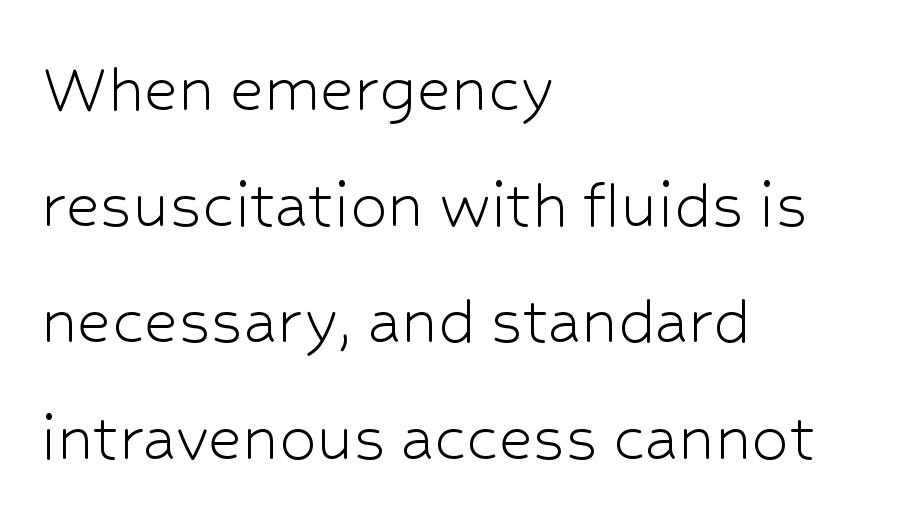
Q: Is the text bold? A: No.
Q: Is the text italic (slanted)? A: No, it is upright.
Q: Is the typeface a serif or a sans-serif typeface? A: Sans-serif.
Q: Is the text underlined? A: No.
Q: How is the paragraph aligned? A: Left-aligned.
Q: Is the spacing between letters normal or unusually wide? A: Normal.
Q: Is the spacing between lines tight, normal or loose? A: Normal.
Q: Width (condensed, normal, or wide)? A: Normal.
Q: Stroke contrast? A: Low.
Q: x-height? A: Medium.
Q: Monospaced? A: No.
